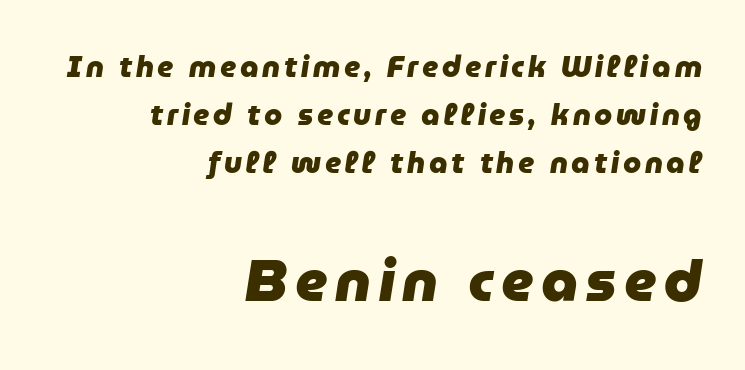
Q: Is the text bold? A: Yes.
Q: Is the text italic (slanted)? A: Yes, it leans right by about 9 degrees.
Q: Is the text underlined? A: No.
Q: How is the paragraph aligned? A: Right-aligned.
Q: Is the spacing between lines tight, normal or loose? A: Normal.
Q: Which block of text is set in a larger size, the first (top) or the second (bottom)? A: The second (bottom) one.
Q: Width (condensed, normal, or wide)? A: Normal.
Q: Stroke contrast? A: Low.
Q: x-height? A: Medium.
Q: Monospaced? A: No.
